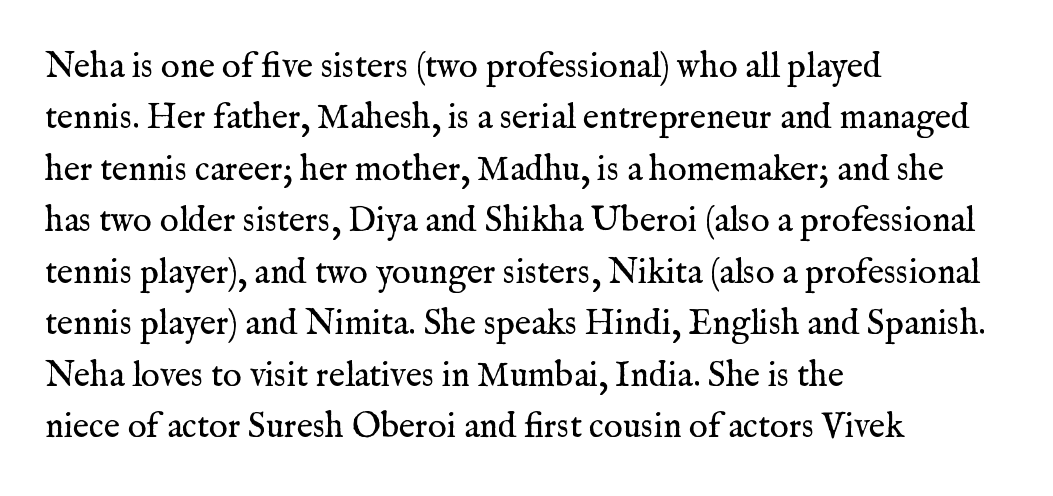
The image shows 35 px regular-weight serif type, upright; set left-aligned, normal line spacing (1.47x), normal letter spacing, not underlined; medium stroke contrast and a medium x-height.
